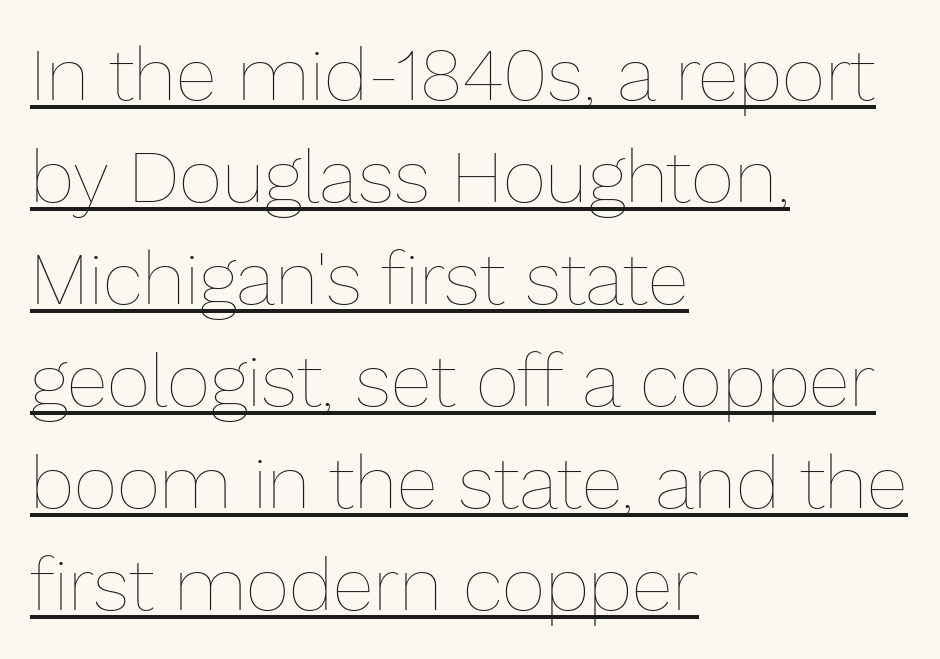
Q: Is the text bold? A: No.
Q: Is the text italic (slanted)? A: No, it is upright.
Q: Is the text underlined? A: Yes.
Q: How is the paragraph aligned? A: Left-aligned.
Q: Is the spacing between letters normal or unusually wide? A: Normal.
Q: Is the spacing between lines tight, normal or loose? A: Normal.
Q: Width (condensed, normal, or wide)? A: Normal.
Q: Stroke contrast? A: Low.
Q: x-height? A: Medium.
Q: Monospaced? A: No.
